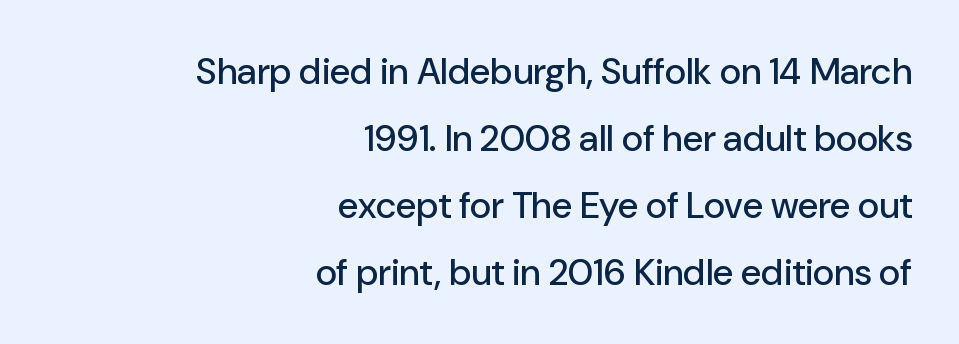
Horizontally, the lines are justified to the trailing edge only. Nope, no serifs anywhere on these letters. A typesetter would call this proportional, since set widths differ per character. Does extra space separate the letters? No, they use regular spacing.
